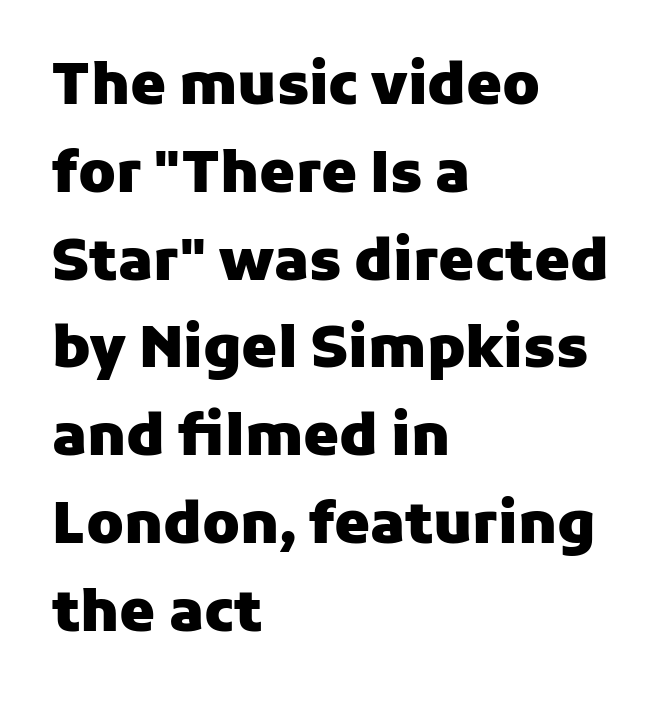
The image shows 57 px heavy sans-serif type, upright; set left-aligned, normal line spacing (1.54x), normal letter spacing, not underlined; low stroke contrast and a medium x-height.
